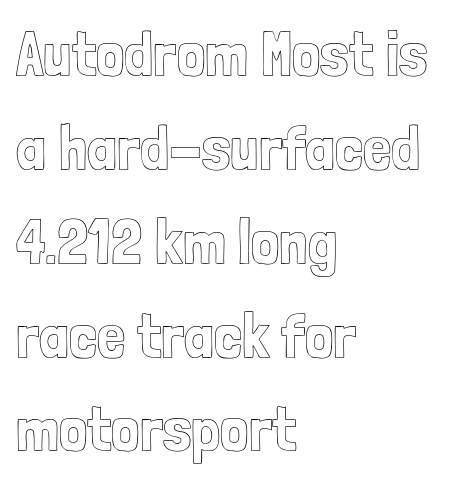
{"italic": "no", "width": "condensed", "x_height": "medium", "monospaced": "no", "underline": "no", "align": "left", "line_spacing": "normal", "line_spacing_ratio": 1.49, "letter_spacing": "normal", "letter_spacing_em": 0.0, "glyph_px": 63}
